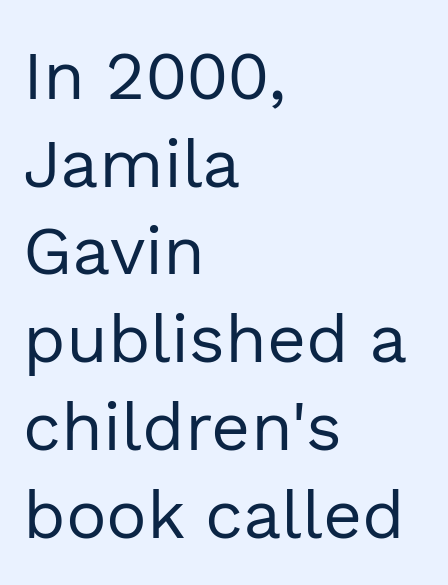
Casual observation: everything's shoved over to the left. Stems here are at most as thick as an everyday book face. A typesetter would call this proportional, since set widths differ per character. Short note: letters normally spaced. Serifs: no, the terminals of the letterforms are clean. The lettering holds an erect, upright posture throughout.
